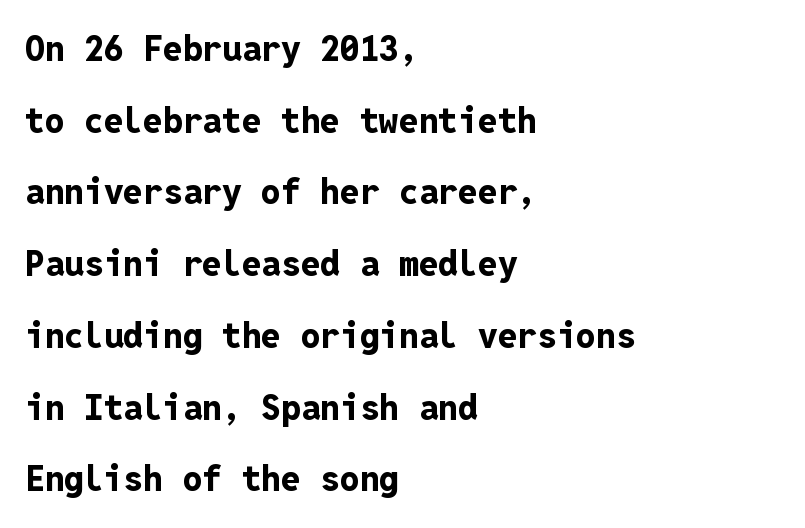
The image shows 35 px bold sans-serif type, upright, monospaced; set left-aligned, loose line spacing (2.05x), normal letter spacing, not underlined; low stroke contrast and a medium x-height.
